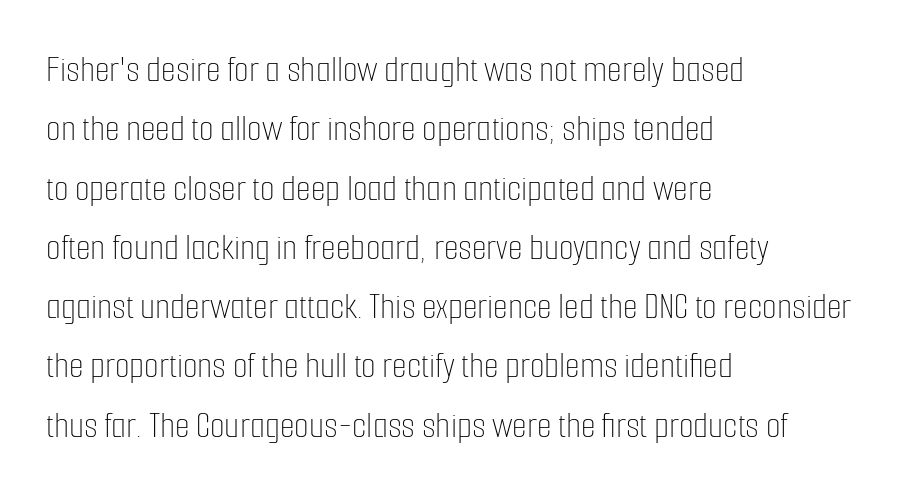
{"italic": "no", "bold": "no", "weight": "thin", "width": "condensed", "stroke_contrast": "low", "x_height": "medium", "monospaced": "no", "underline": "no", "align": "left", "line_spacing": "normal", "line_spacing_ratio": 1.56, "letter_spacing": "normal", "letter_spacing_em": 0.0, "glyph_px": 38}
